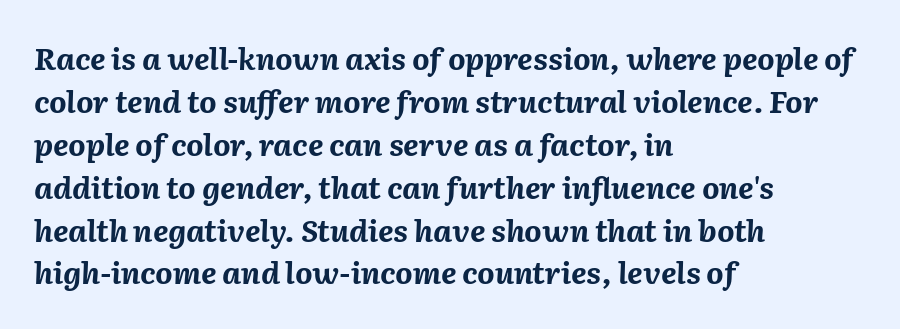
The image shows 30 px bold type, italic (leaning right); set left-aligned, normal line spacing (1.43x), normal letter spacing, not underlined; medium stroke contrast and a medium x-height.
